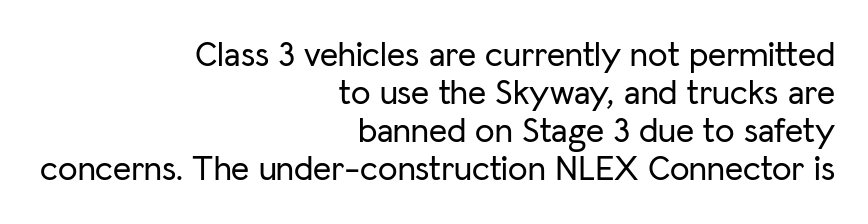
The typesetter chose a ragged-left arrangement here. Proportional: the letters do not fall into vertical columns. The rendering keeps characters at their native spacing. Regarding serifs, this sample does without them.
